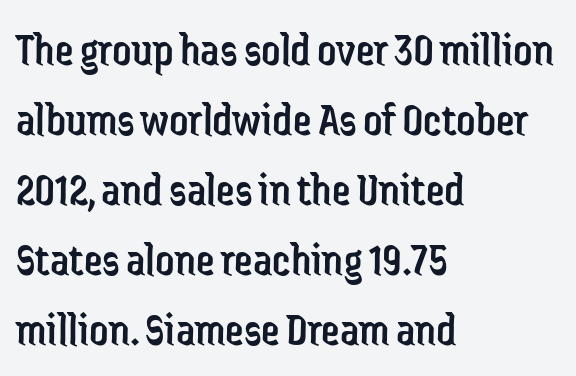
The strokes are not fattened; the text isn't bold. Do the characters align in a grid? No, the font is proportional. Each row of text sits above clean, open space. Caption: multi-line text, flush left, ragged right. This sample uses an upright cut, with every glyph sitting square on the baseline. Each new line begins a customary step beneath the previous one.
